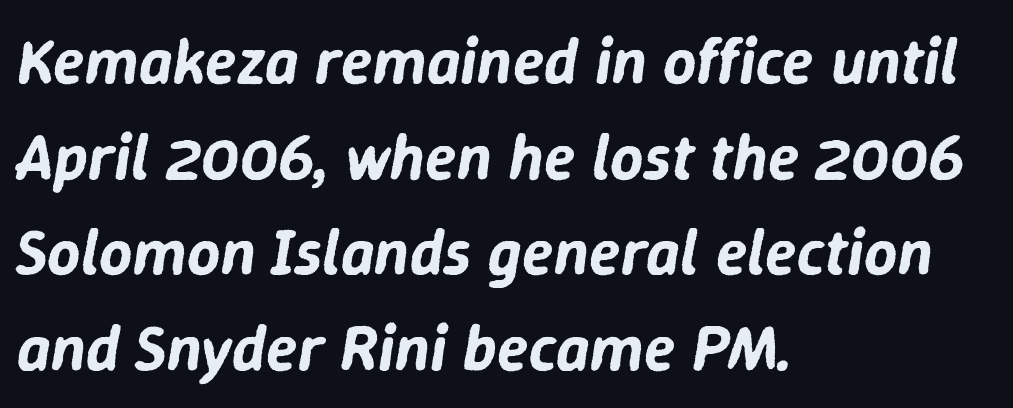
Q: Is the text italic (slanted)? A: Yes, it leans right by about 9 degrees.
Q: Is the text underlined? A: No.
Q: How is the paragraph aligned? A: Left-aligned.
Q: Is the spacing between letters normal or unusually wide? A: Normal.
Q: Is the spacing between lines tight, normal or loose? A: Normal.
Q: Width (condensed, normal, or wide)? A: Normal.
Q: Stroke contrast? A: Low.
Q: x-height? A: Medium.
Q: Monospaced? A: No.
